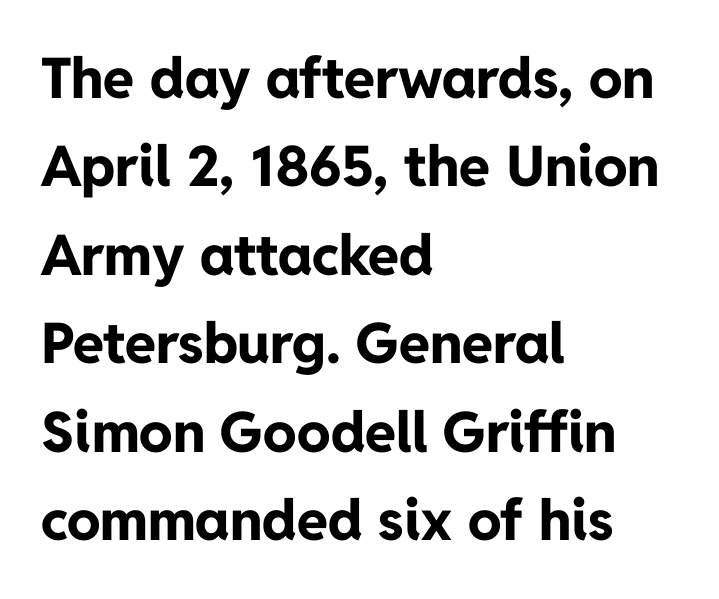
Rule under the text: the space is simply empty. Every character sits straight up, as roman type does. The lines are quadded left. Summary of vertical rhythm: regular, with standard interline spacing. Here the designer chose a conventional face with non-uniform glyph widths.
